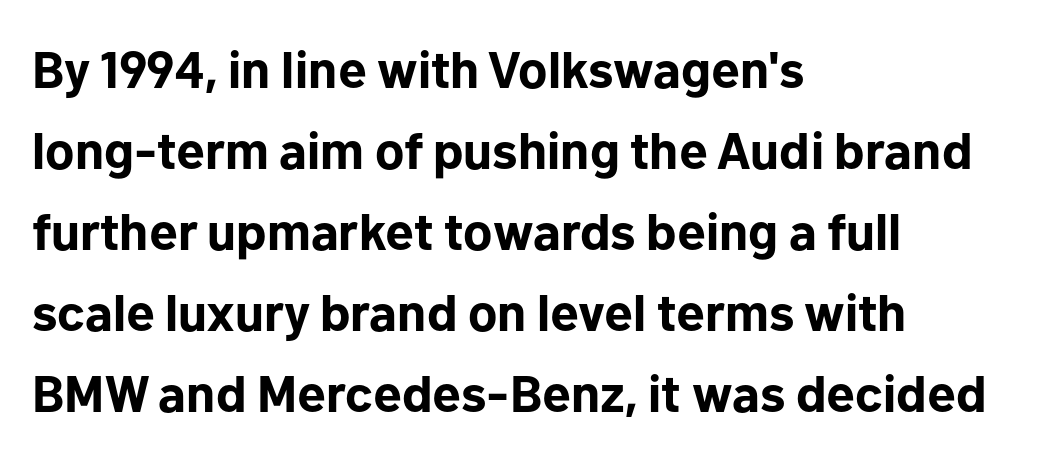
This rendering features lettering with no underline. This sample uses plain, unmodified letter spacing. The setting favours the left margin, as ordinary paragraphs usually do. These lines are rendered in a variable-pitch font. The designer went with a sans here, leaving each stem footless.
